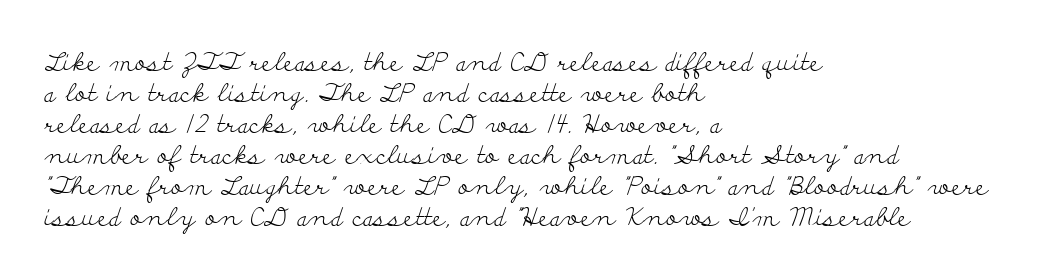
A light-to-regular cut is what we see here. Clear beneath every line of the passage. The passage shown has conventional tracking throughout. Leftover space on each line is placed entirely after the last word.
